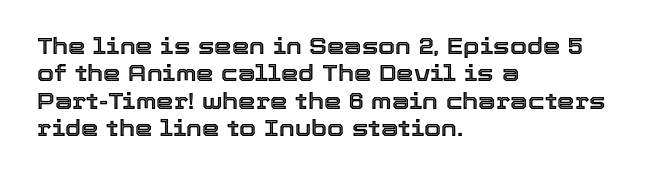
The image shows 22 px text type, upright; set left-aligned, line spacing 1.24x, normal letter spacing, not underlined.
